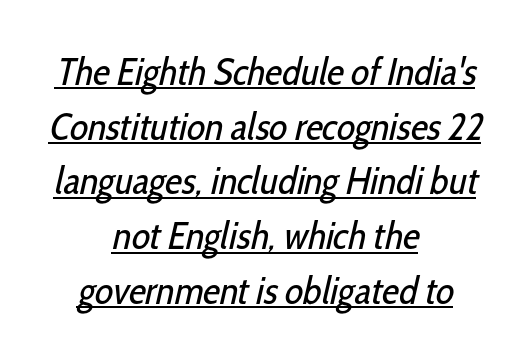
Normally led — the rows are evenly, conventionally spaced. The strokes are not fattened; the text isn't bold. The face used here is proportionally spaced, like ordinary book or web type. The compositor balanced each line on the midline. The glyphs are accompanied by a horizontal stroke just below them. Regarding serifs, this sample does without them.
